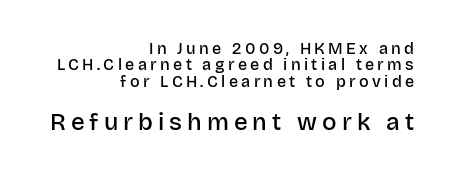
The image shows 24 px text type, upright; set right-aligned, tight line spacing (1.02x), unusually wide letter spacing (+0.21 em), not underlined; the second (bottom) block is 1.5x larger.
